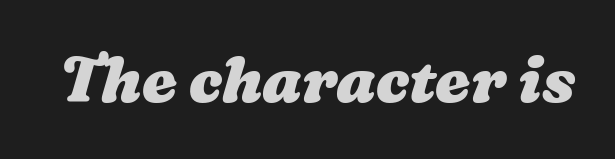
Look at the tracking — it's just the regular setting, nothing added. A bare baseline throughout the passage. Spacing verdict: proportional, widths tailored to each character. The face used here has the dense, thick strokes of a bold.
